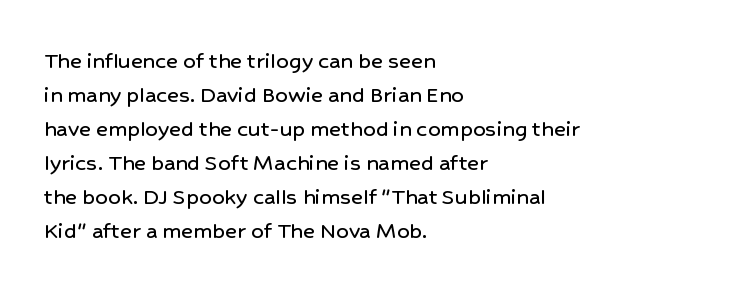
Q: Is the text italic (slanted)? A: No, it is upright.
Q: Is the text underlined? A: No.
Q: How is the paragraph aligned? A: Left-aligned.
Q: Is the spacing between letters normal or unusually wide? A: Normal.
Q: Is the spacing between lines tight, normal or loose? A: Normal.
